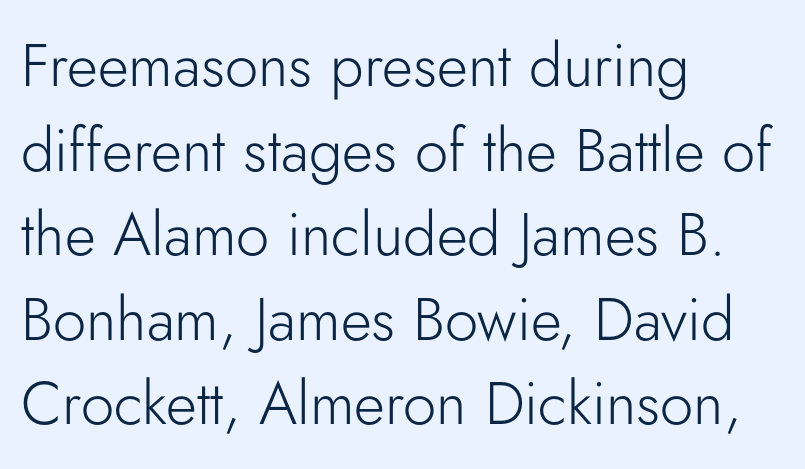
The image shows 60 px light sans-serif type, upright; set left-aligned, normal line spacing (1.41x), normal letter spacing, not underlined; low stroke contrast and a small x-height.
